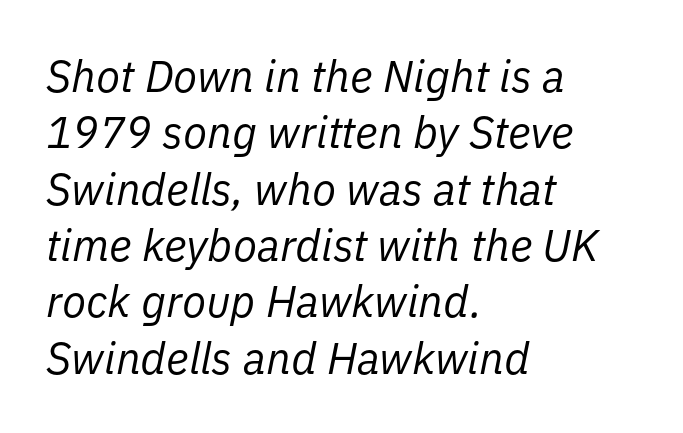
You could not count columns in this text — the font is proportionally spaced. Is this a heavy cut? Hardly; it is regular or lighter. The passage is arranged the way most books set body copy — flush left. Decoration check: the copy has no underline.
